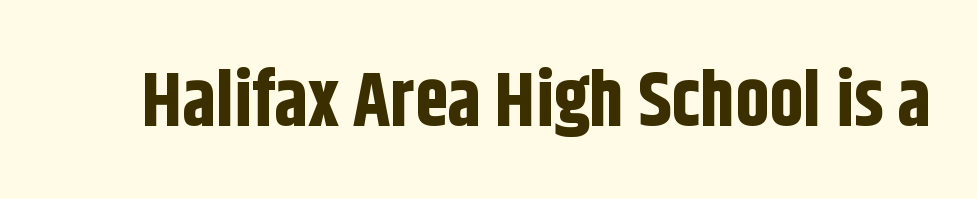
{"serif": "no", "italic": "no", "bold": "yes", "weight": "bold", "width": "condensed", "stroke_contrast": "low", "x_height": "large", "monospaced": "no", "underline": "no", "letter_spacing": "normal", "letter_spacing_em": 0.0, "glyph_px": 76}
